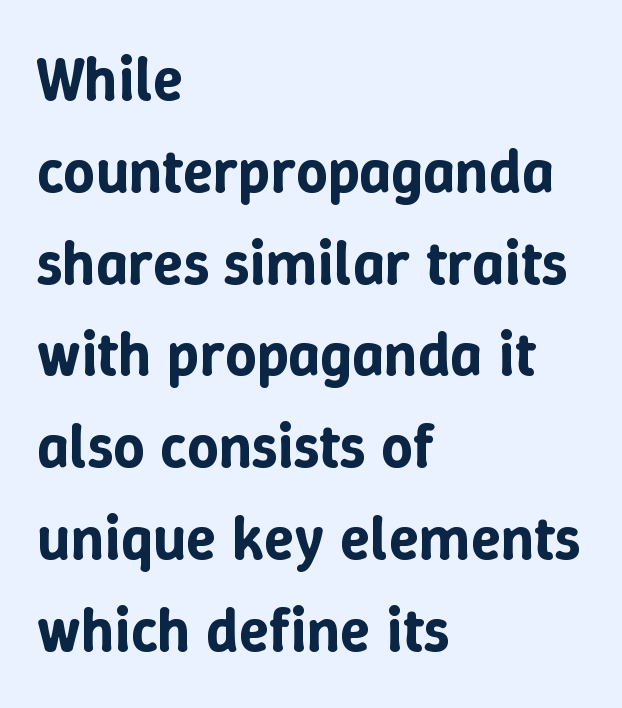
The image shows 62 px text type, upright; set left-aligned, normal line spacing (1.48x), normal letter spacing, not underlined; low stroke contrast and a medium x-height.
